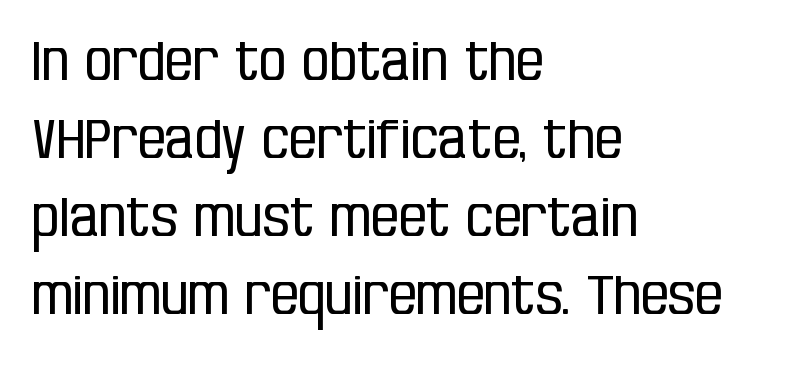
Q: Is the text bold? A: No.
Q: Is the text italic (slanted)? A: No, it is upright.
Q: Is the typeface a serif or a sans-serif typeface? A: Sans-serif.
Q: Is the text underlined? A: No.
Q: How is the paragraph aligned? A: Left-aligned.
Q: Is the spacing between letters normal or unusually wide? A: Normal.
Q: Is the spacing between lines tight, normal or loose? A: Normal.
Q: Width (condensed, normal, or wide)? A: Condensed.
Q: Stroke contrast? A: Low.
Q: x-height? A: Large.
Q: Monospaced? A: No.
